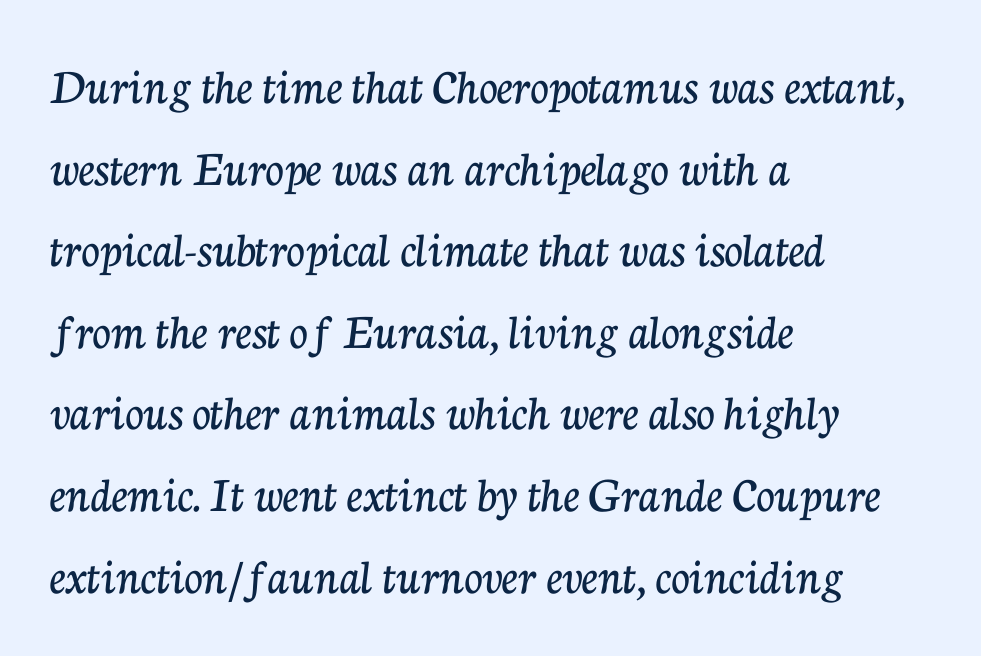
{"serif": "yes", "width": "normal", "stroke_contrast": "low", "x_height": "medium", "monospaced": "no", "underline": "no", "align": "left", "line_spacing": "normal", "line_spacing_ratio": 1.6, "letter_spacing": "normal", "letter_spacing_em": 0.0, "glyph_px": 51}
